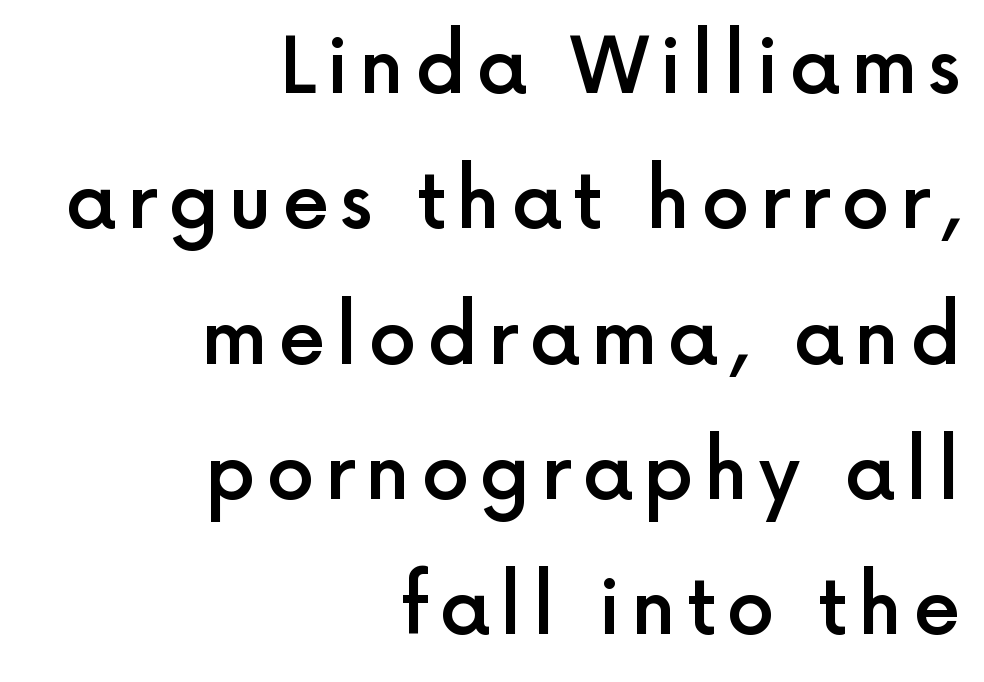
The image shows 76 px semibold sans-serif type, upright; set right-aligned, line spacing 1.78x, not underlined; a medium x-height.
